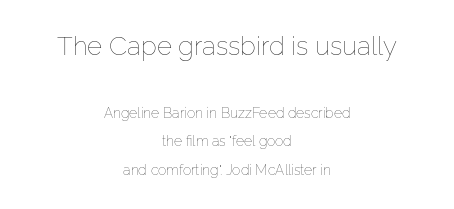
A typesetter would call this zero additional tracking. Ascenders rise straight up at ninety degrees. Rule under the text: the space is simply empty. The typeface has the unassuming heft of standard copy or less. If you squint, the top block still reads clearly — it's the larger of the two.
